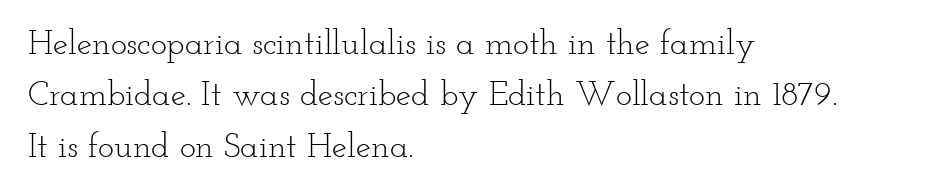
The image shows 34 px light, wide serif type, upright; set left-aligned, normal line spacing (1.51x), normal letter spacing, not underlined; low stroke contrast and a small x-height.
